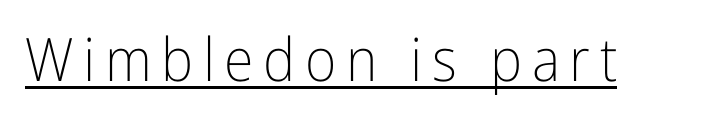
Q: Is the text bold? A: No.
Q: Is the text italic (slanted)? A: No, it is upright.
Q: Is the typeface a serif or a sans-serif typeface? A: Sans-serif.
Q: Is the text underlined? A: Yes.
Q: Width (condensed, normal, or wide)? A: Condensed.
Q: Stroke contrast? A: Low.
Q: x-height? A: Medium.
Q: Monospaced? A: No.
